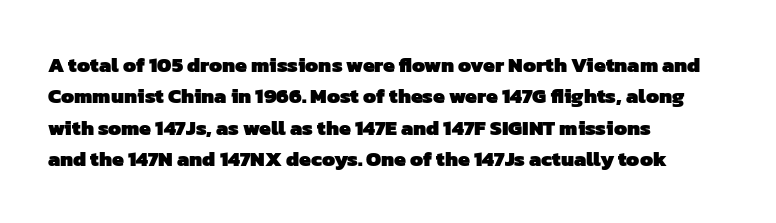
The image shows 21 px bold type; set left-aligned, normal line spacing (1.49x), normal letter spacing, not underlined.
